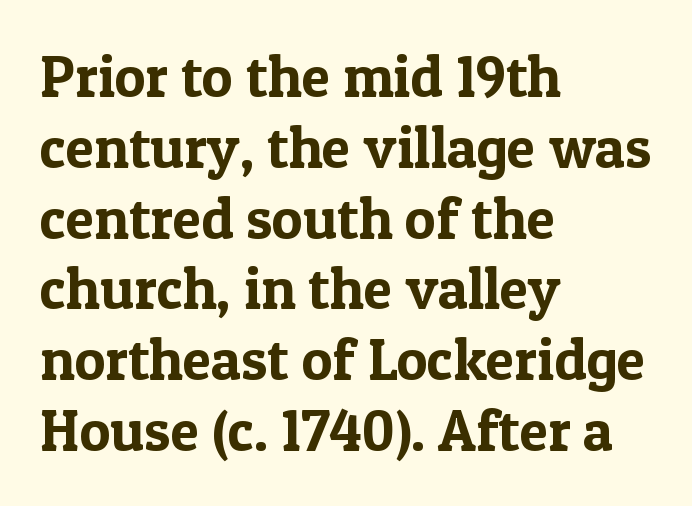
The type sits square on the baseline with zero lean. Notice how the passage keeps a crisp vertical edge on the left only. Think of a printed novel: that variable character pitch is what you see here. The face used here is seriffed, in the tradition of book romans. The passage shown is not underscored anywhere. Characters follow at the spacing the type designer built in.
